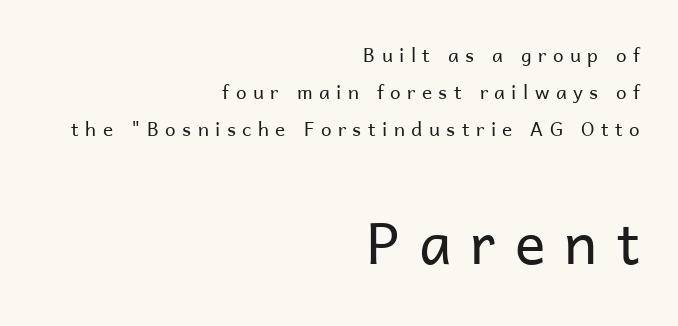
{"serif": "no", "italic": "no", "bold": "no", "weight": "regular", "width": "normal", "stroke_contrast": "low", "x_height": "medium", "monospaced": "no", "underline": "no", "align": "right", "line_spacing": "loose", "line_spacing_ratio": 1.94, "letter_spacing": "wide", "letter_spacing_em": 0.34, "larger_block": "second", "size_ratio": 3.0, "glyph_px": 57}
